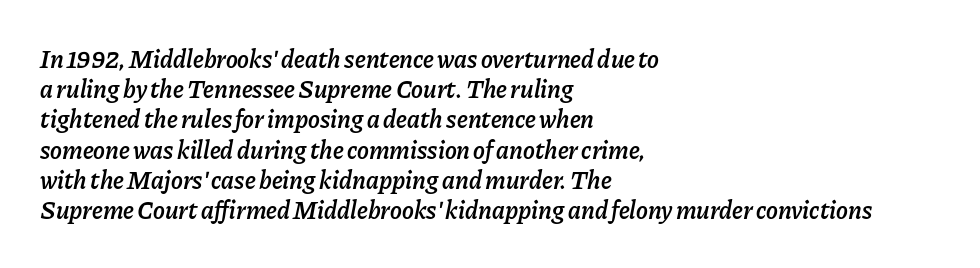
Q: Is the text bold? A: Semi-bold.
Q: Is the text italic (slanted)? A: Yes, it leans right by about 11 degrees.
Q: Is the text underlined? A: No.
Q: How is the paragraph aligned? A: Left-aligned.
Q: Is the spacing between letters normal or unusually wide? A: Normal.
